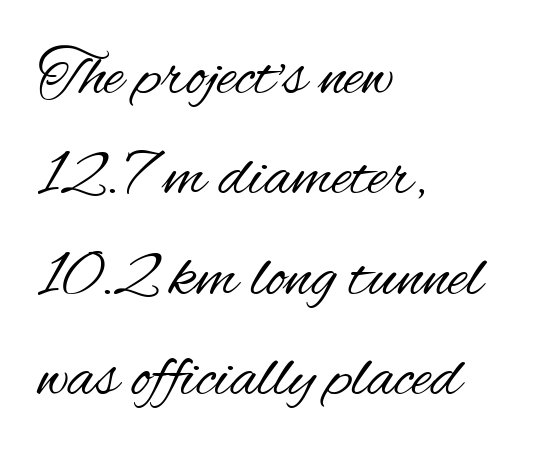
The image shows 66 px regular-weight, condensed sans-serif type; set left-aligned, normal line spacing (1.52x), normal letter spacing, not underlined; medium stroke contrast and a small x-height.
